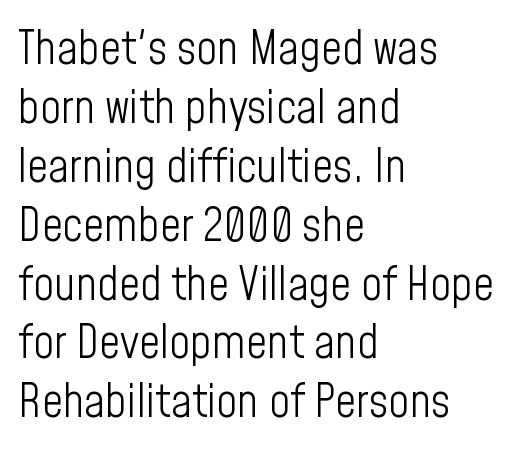
Q: Is the text bold? A: No.
Q: Is the text italic (slanted)? A: No, it is upright.
Q: Is the typeface a serif or a sans-serif typeface? A: Sans-serif.
Q: Is the text underlined? A: No.
Q: How is the paragraph aligned? A: Left-aligned.
Q: Is the spacing between letters normal or unusually wide? A: Normal.
Q: Is the spacing between lines tight, normal or loose? A: Normal.
Q: Width (condensed, normal, or wide)? A: Condensed.
Q: Stroke contrast? A: Low.
Q: x-height? A: Medium.
Q: Monospaced? A: No.
